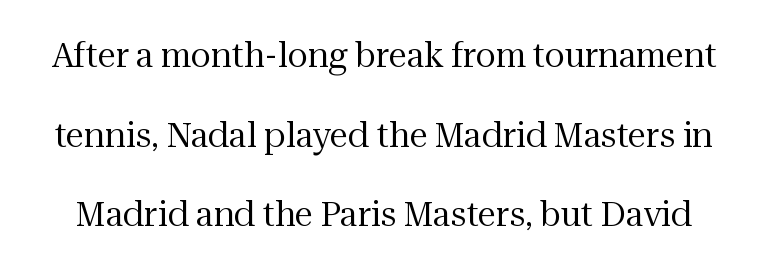
Bold? No — there's no thickening of the strokes. Are there feet on the stems? There are — it's a serif. Interline gaps are noticeably wide in this sample. Beneath every word, the page is bare. In terms of letterspacing, this is plain default setting.
